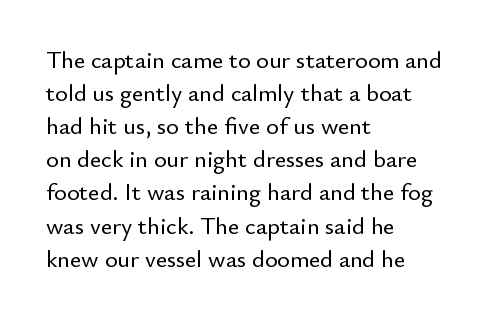
The image shows 24 px text type, upright; set left-aligned, normal line spacing (1.38x), normal letter spacing, not underlined.
